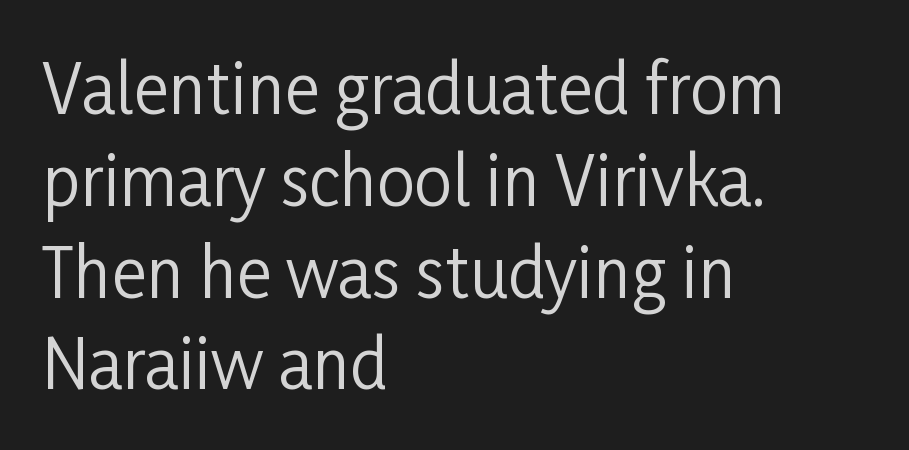
Q: Is the text bold? A: No.
Q: Is the text italic (slanted)? A: No, it is upright.
Q: Is the typeface a serif or a sans-serif typeface? A: Sans-serif.
Q: Is the text underlined? A: No.
Q: How is the paragraph aligned? A: Left-aligned.
Q: Is the spacing between letters normal or unusually wide? A: Normal.
Q: Is the spacing between lines tight, normal or loose? A: Normal.
Q: Width (condensed, normal, or wide)? A: Condensed.
Q: Stroke contrast? A: Low.
Q: x-height? A: Medium.
Q: Monospaced? A: No.
